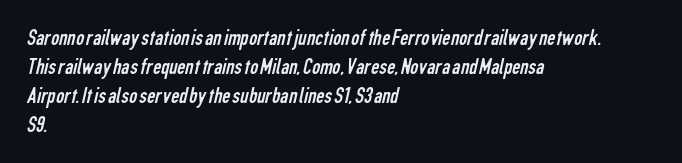
The image shows 23 px text type; set left-aligned, normal line spacing (1.26x), normal letter spacing, not underlined.
